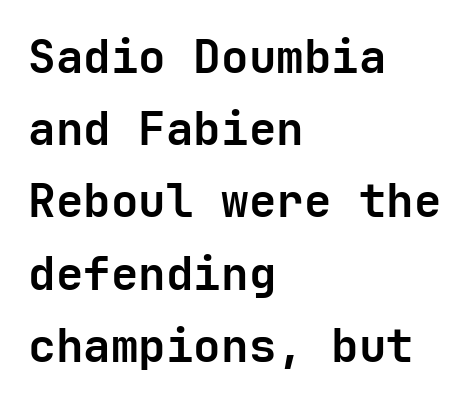
Evenly set lines give the paragraph a standard silhouette. The paragraph has a hard left edge and a soft right edge. Posture: straight, roman, zero tilt. Words float on clear page, feet unadorned.
